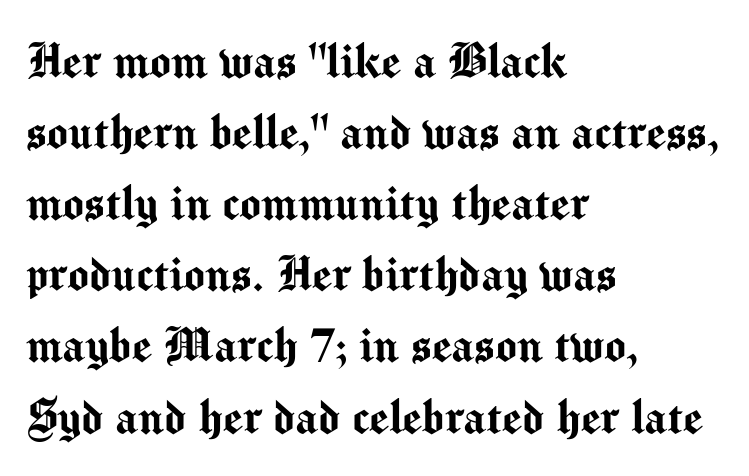
{"serif": "no", "italic": "no", "width": "normal", "stroke_contrast": "medium", "x_height": "medium", "monospaced": "no", "underline": "no", "align": "left", "line_spacing": "normal", "line_spacing_ratio": 1.27, "letter_spacing": "normal", "letter_spacing_em": 0.0, "glyph_px": 56}
